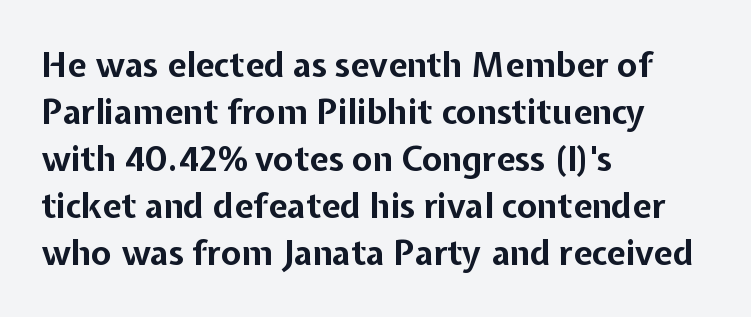
{"serif": "no", "italic": "no", "bold": "yes", "weight": "bold", "width": "normal", "stroke_contrast": "low", "x_height": "medium", "monospaced": "no", "underline": "no", "align": "left", "line_spacing": "normal", "line_spacing_ratio": 1.38, "letter_spacing": "normal", "letter_spacing_em": 0.0, "glyph_px": 34}
